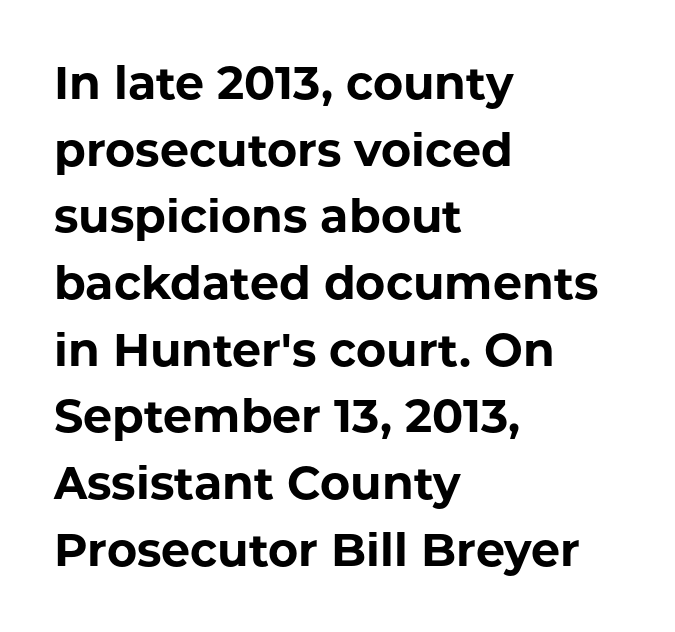
Q: Is the text bold? A: Yes.
Q: Is the text italic (slanted)? A: No, it is upright.
Q: Is the typeface a serif or a sans-serif typeface? A: Sans-serif.
Q: Is the text underlined? A: No.
Q: How is the paragraph aligned? A: Left-aligned.
Q: Is the spacing between letters normal or unusually wide? A: Normal.
Q: Is the spacing between lines tight, normal or loose? A: Normal.
Q: Width (condensed, normal, or wide)? A: Normal.
Q: Stroke contrast? A: Low.
Q: x-height? A: Medium.
Q: Monospaced? A: No.
